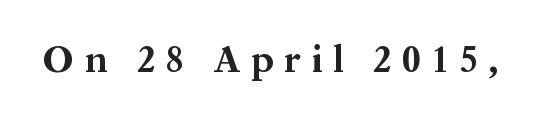
Q: Is the text bold? A: Yes.
Q: Is the text italic (slanted)? A: No, it is upright.
Q: Is the typeface a serif or a sans-serif typeface? A: Serif.
Q: Is the text underlined? A: No.
Q: Is the spacing between letters normal or unusually wide? A: Unusually wide.
Q: Width (condensed, normal, or wide)? A: Normal.
Q: Stroke contrast? A: Medium.
Q: x-height? A: Medium.
Q: Monospaced? A: No.
